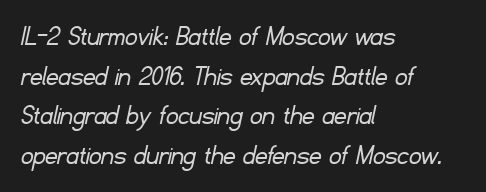
The passage shown stacks its lines at a standard gap. These lines stack with their left ends in a neat column. Check under the words: just untouched page. Characters follow at the spacing the type designer built in.
